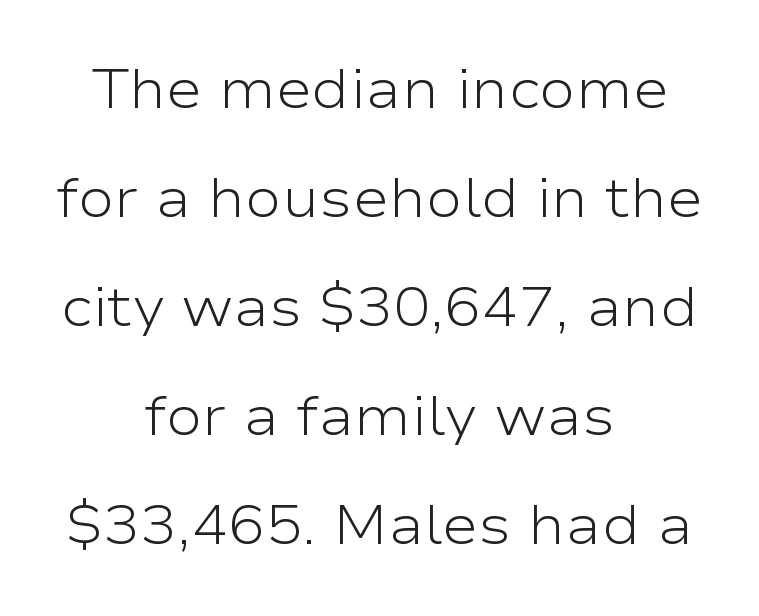
{"serif": "no", "italic": "no", "bold": "no", "weight": "light", "width": "wide", "stroke_contrast": "low", "x_height": "medium", "monospaced": "no", "underline": "no", "align": "center", "line_spacing": "loose", "line_spacing_ratio": 1.98, "letter_spacing": "normal", "letter_spacing_em": 0.0, "glyph_px": 55}
